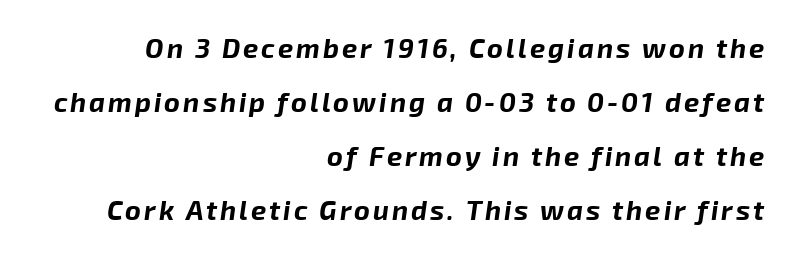
{"italic": "yes", "lean": "right", "slant_degrees": 8, "bold": "yes", "underline": "no", "align": "right", "line_spacing": "loose", "line_spacing_ratio": 2.0, "glyph_px": 27}
